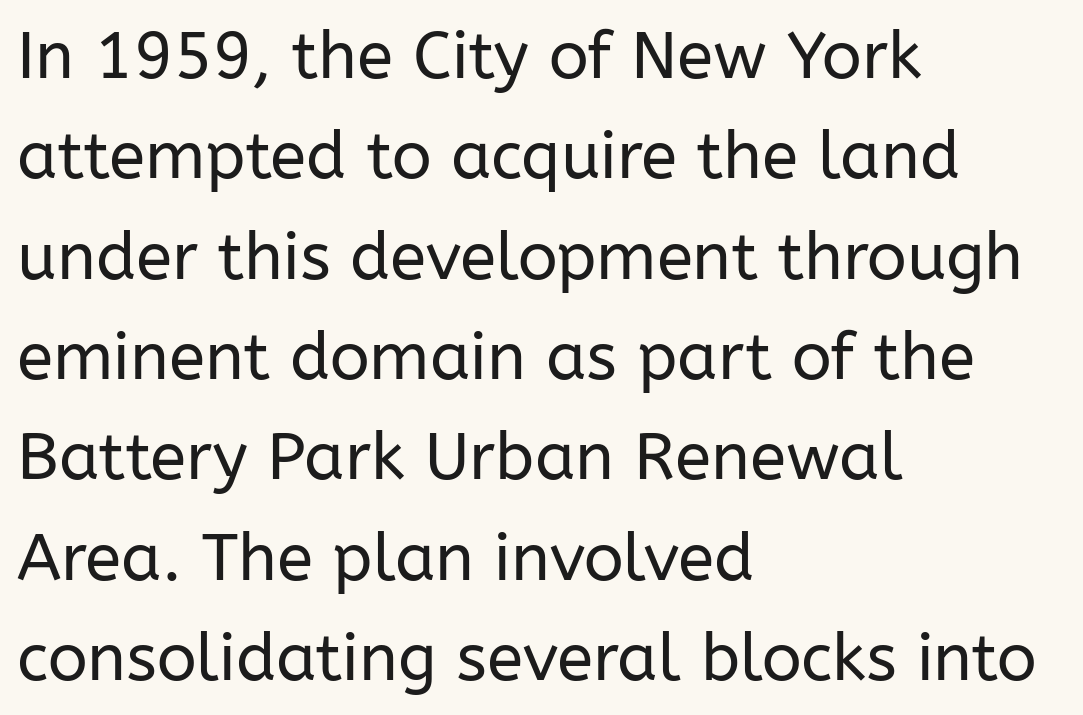
Do the characters align in a grid? No, the font is proportional. Posture: upright roman. Font category for this specimen: sans-serif. Default kerning and tracking; the words read as compact shapes.
